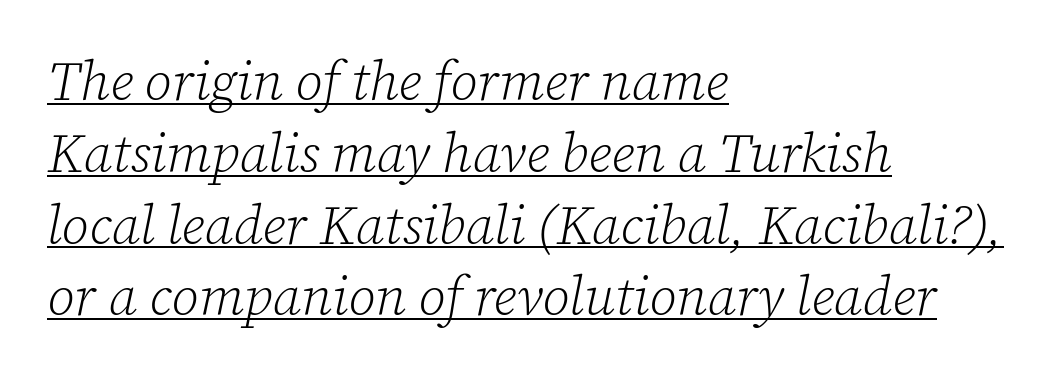
This is oblique type, the kind used for emphasis or titles. Looks like regular typesetting: each glyph gets only the width it needs. Does the type have serifs? Yes, each stem ends in a small foot. The rendering uses the underline text-decoration. These glyphs show unthickened strokes, regular width or finer.
